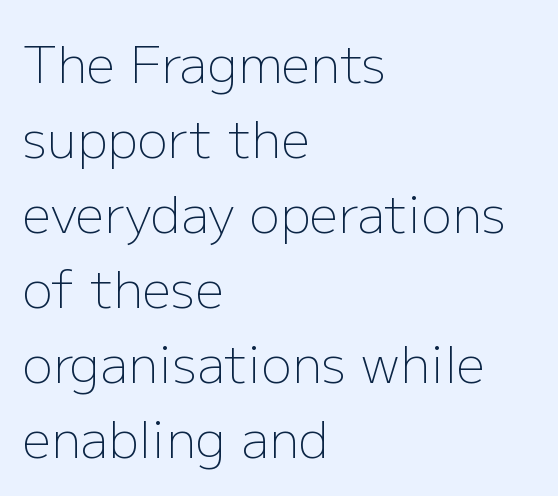
Casual observation: everything's shoved over to the left. Classification — sans serif. Interline gaps are of average width in this sample. Is the type heavy? It reads as light-to-regular instead.
